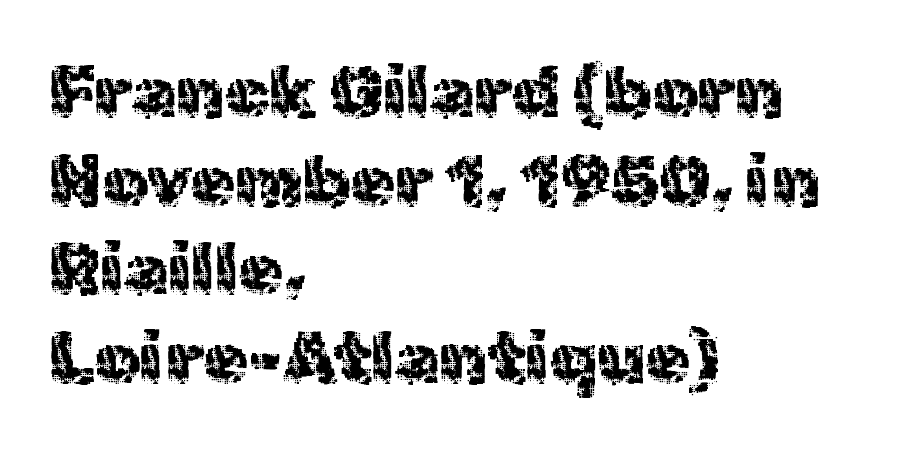
Q: Is the text bold? A: No.
Q: Is the text italic (slanted)? A: No, it is upright.
Q: Is the typeface a serif or a sans-serif typeface? A: Sans-serif.
Q: Is the text underlined? A: No.
Q: How is the paragraph aligned? A: Left-aligned.
Q: Is the spacing between letters normal or unusually wide? A: Normal.
Q: Width (condensed, normal, or wide)? A: Normal.
Q: x-height? A: Medium.
Q: Monospaced? A: No.
